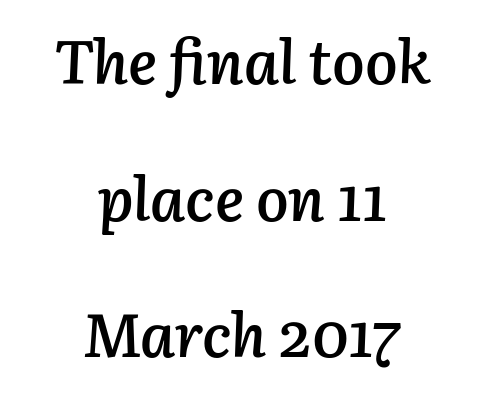
Q: Is the text bold? A: Semi-bold.
Q: Is the text italic (slanted)? A: Yes, it leans right by about 3 degrees.
Q: Is the text underlined? A: No.
Q: How is the paragraph aligned? A: Centered.
Q: Is the spacing between letters normal or unusually wide? A: Normal.
Q: Is the spacing between lines tight, normal or loose? A: Loose.
Q: Width (condensed, normal, or wide)? A: Normal.
Q: Stroke contrast? A: Low.
Q: x-height? A: Medium.
Q: Monospaced? A: No.
